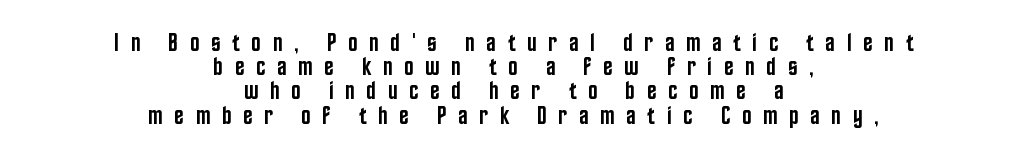
{"italic": "no", "bold": "semi", "underline": "no", "align": "center", "line_spacing": "tight", "line_spacing_ratio": 0.97, "letter_spacing": "wide", "letter_spacing_em": 0.47, "glyph_px": 25}
